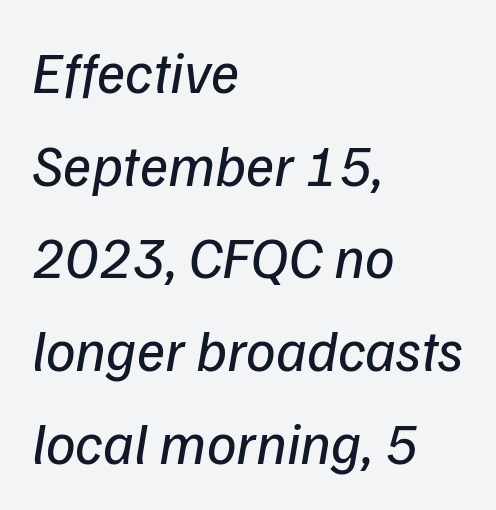
The image shows 59 px regular-weight type, italic (leaning right); set left-aligned, normal line spacing (1.57x), normal letter spacing, not underlined; low stroke contrast and a medium x-height.
